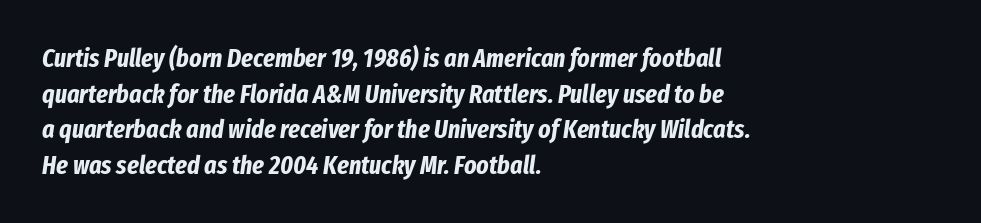
{"italic": "yes", "lean": "right", "slant_degrees": 8, "bold": "yes", "underline": "no", "align": "left", "line_spacing": "normal", "line_spacing_ratio": 1.37, "letter_spacing": "normal", "letter_spacing_em": 0.0, "glyph_px": 26}
